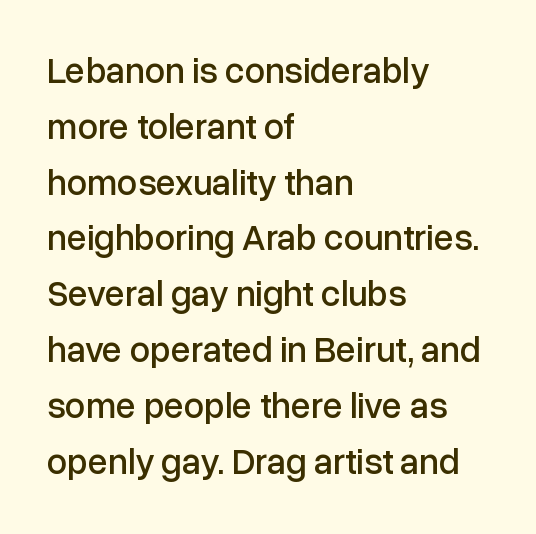
The image shows 36 px sans-serif type, upright; set left-aligned, normal line spacing (1.55x), normal letter spacing, not underlined; low stroke contrast and a medium x-height.
